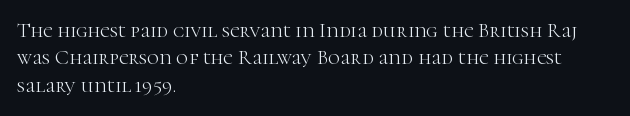
Reading down the block, your eye returns to a fixed left position each line. The weight tops out at a normal text grade. Interline gaps are of average width in this sample. The letters sit at their default tracking, neither squeezed nor spread.
